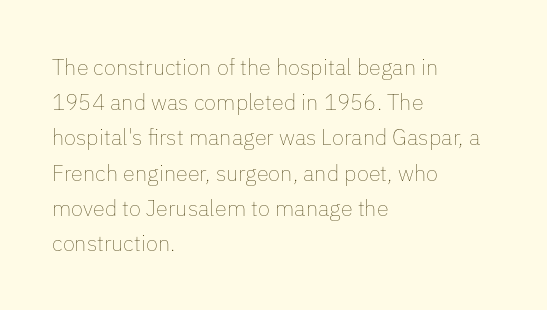
A quiet, ordinary-to-light weight characterises the typeface. Default kerning and tracking; the words read as compact shapes. These lines stack with their left ends in a neat column. The leading is moderate, giving the passage an even texture.
